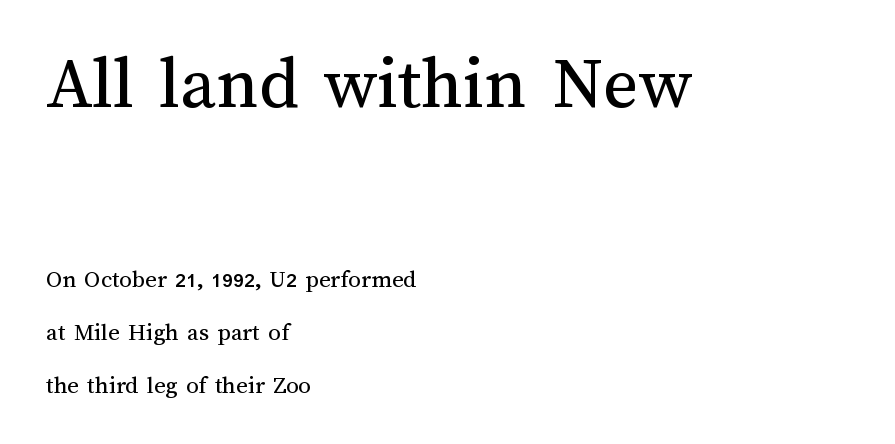
{"italic": "no", "bold": "no", "weight": "regular", "width": "normal", "stroke_contrast": "medium", "x_height": "medium", "monospaced": "no", "underline": "no", "align": "left", "line_spacing": "loose", "line_spacing_ratio": 2.11, "letter_spacing": "normal", "letter_spacing_em": 0.0, "larger_block": "first", "size_ratio": 3.04, "glyph_px": 76}
